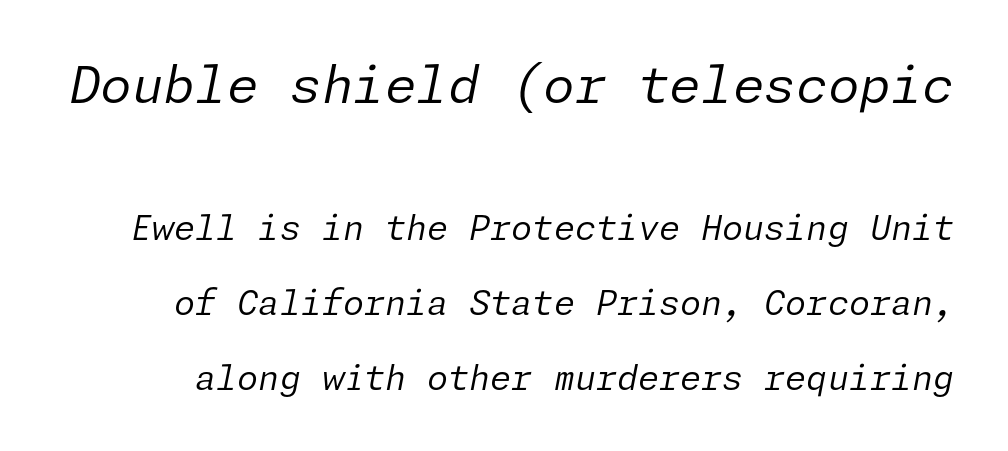
Vertically, the passage feels expansive, rows floating well apart. The more generous point size was reserved for the upper chunk. Look at the tracking — it's just the regular setting, nothing added. Is the type heavy? It reads as light-to-regular instead. The glyphs look as if they've been sheared to an angle.
